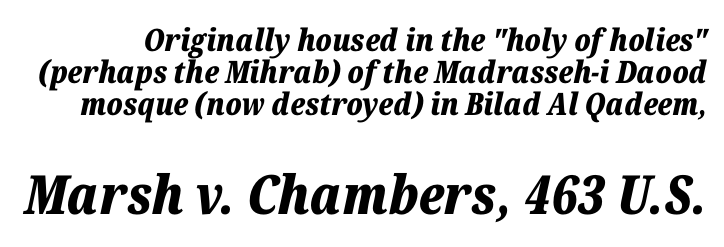
{"italic": "yes", "lean": "right", "slant_degrees": 12, "bold": "yes", "weight": "bold", "width": "normal", "stroke_contrast": "low", "x_height": "medium", "monospaced": "no", "underline": "no", "line_spacing": "tight", "line_spacing_ratio": 1.03, "letter_spacing": "normal", "letter_spacing_em": 0.0, "larger_block": "second", "size_ratio": 1.74, "glyph_px": 54}
